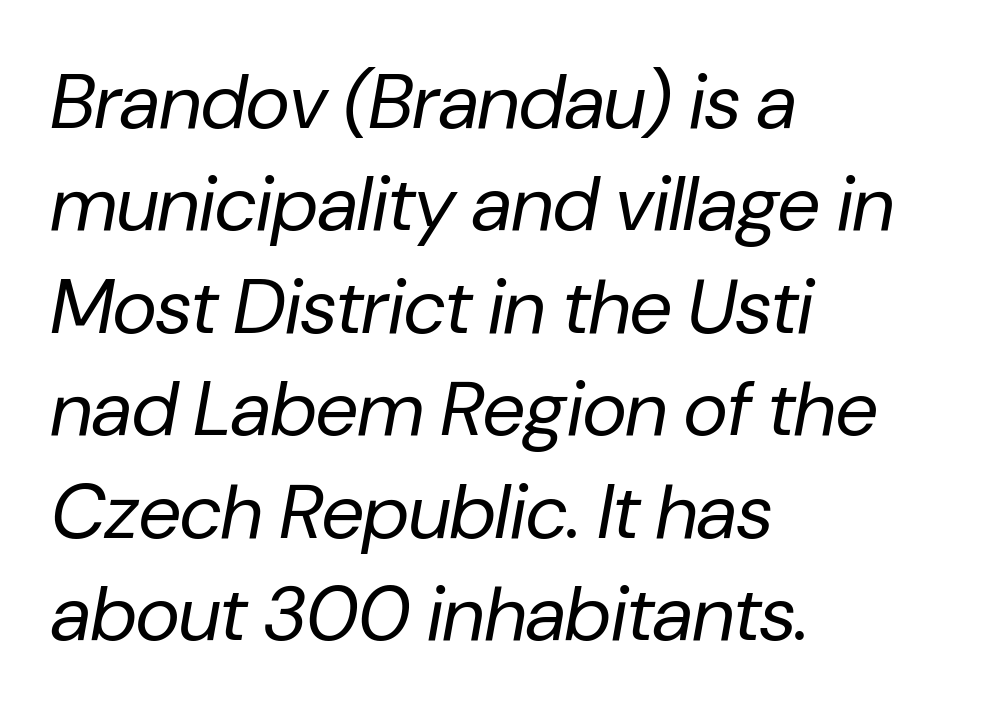
The image shows 77 px regular-weight type, italic (leaning right); set left-aligned, normal line spacing (1.33x), normal letter spacing, not underlined; low stroke contrast and a medium x-height.
